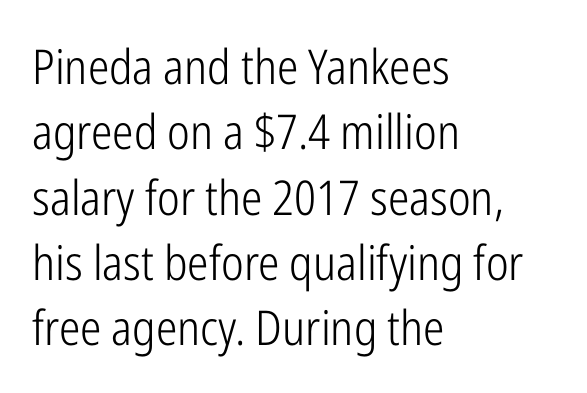
{"serif": "no", "italic": "no", "bold": "no", "weight": "light", "width": "condensed", "stroke_contrast": "low", "x_height": "medium", "monospaced": "no", "underline": "no", "align": "left", "line_spacing": "normal", "line_spacing_ratio": 1.36, "letter_spacing": "normal", "letter_spacing_em": 0.0, "glyph_px": 48}
